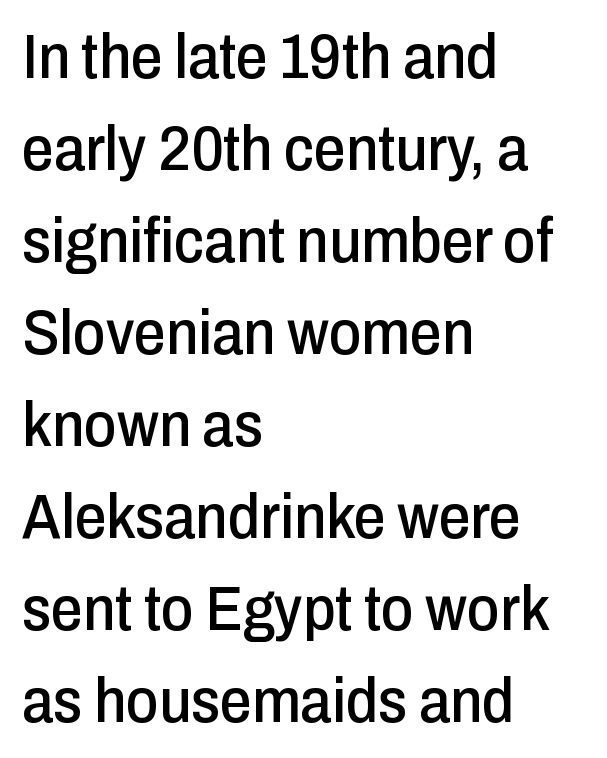
Interline gaps are of average width in this sample. In terms of letterform style, serifs are entirely absent. The rendering keeps characters at their native spacing. This sample uses an upright cut, with every glyph sitting square on the baseline. The glyphs are unaccompanied by any horizontal stroke below them.
